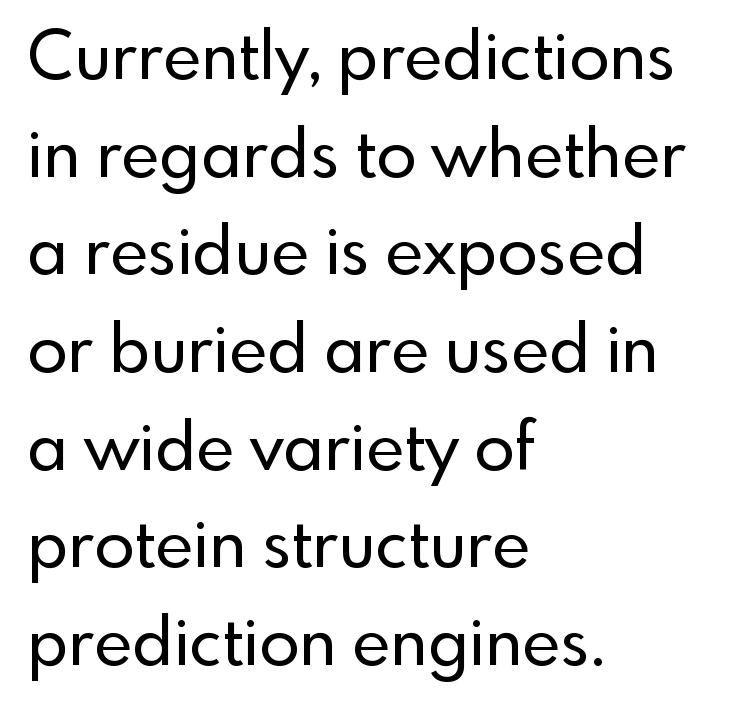
Examine the stroke ends and you'll find no serifs. The type sits square on the baseline with zero lean. A typesetter would call this proportional, since set widths differ per character. Short note: letters normally spaced. Words float on clear page, feet unadorned. Quick note: interline space is typical.
